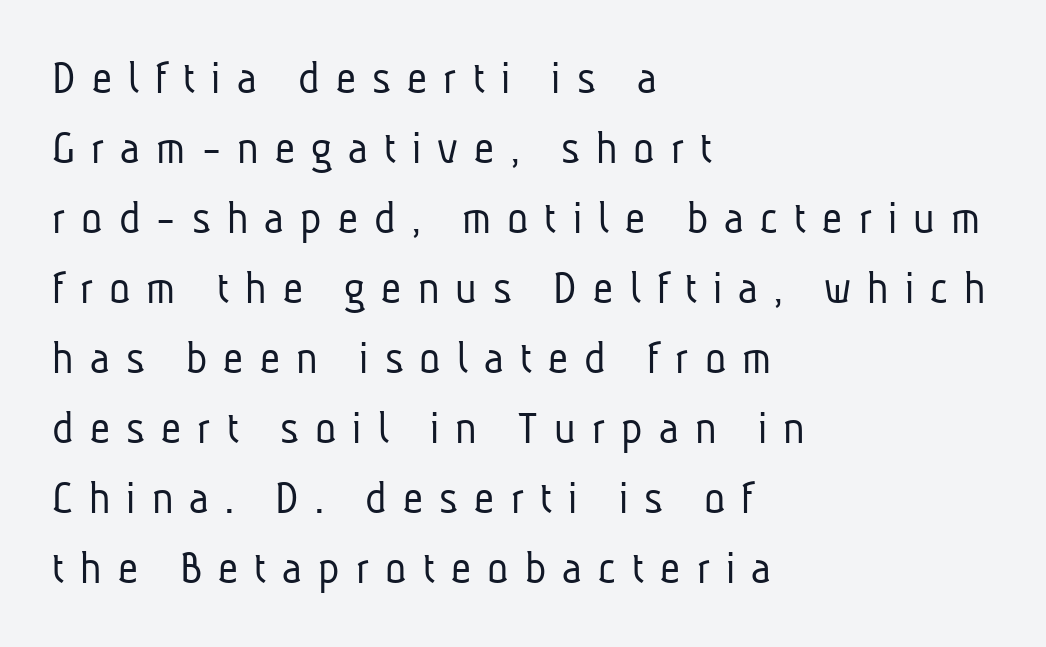
The image shows 49 px light, condensed sans-serif type; set left-aligned, normal line spacing (1.43x), unusually wide letter spacing (+0.33 em), not underlined; low stroke contrast and a medium x-height.
